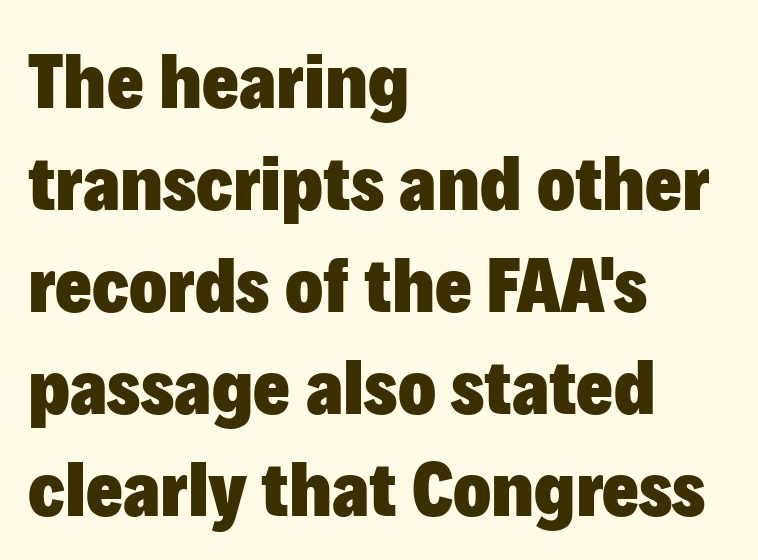
{"serif": "no", "italic": "no", "bold": "yes", "weight": "heavy", "width": "normal", "stroke_contrast": "low", "x_height": "medium", "monospaced": "no", "underline": "no", "align": "left", "line_spacing": "normal", "line_spacing_ratio": 1.29, "letter_spacing": "normal", "letter_spacing_em": 0.0, "glyph_px": 79}
